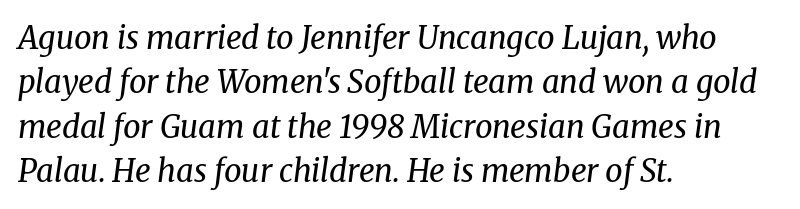
Regarding leading, the lines here are spaced in the standard way. The weight would be labelled regular, book, light, or lighter still. Style check: oblique. You can tell from the footed stems that serif type was used.
